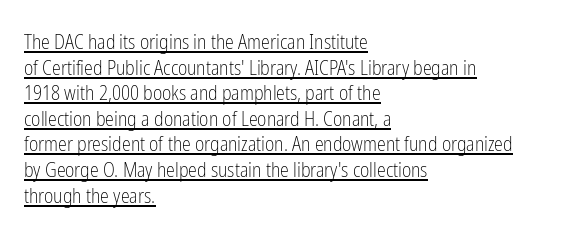
Q: Is the text bold? A: No.
Q: Is the text italic (slanted)? A: No, it is upright.
Q: Is the text underlined? A: Yes.
Q: How is the paragraph aligned? A: Left-aligned.
Q: Is the spacing between letters normal or unusually wide? A: Normal.
Q: Is the spacing between lines tight, normal or loose? A: Normal.
